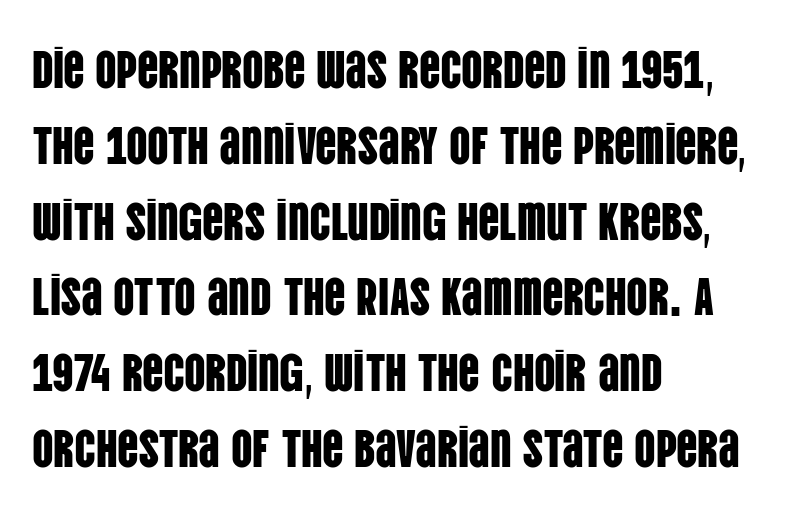
Q: Is the text italic (slanted)? A: No, it is upright.
Q: Is the typeface a serif or a sans-serif typeface? A: Sans-serif.
Q: Is the text underlined? A: No.
Q: How is the paragraph aligned? A: Left-aligned.
Q: Is the spacing between letters normal or unusually wide? A: Normal.
Q: Is the spacing between lines tight, normal or loose? A: Normal.
Q: Width (condensed, normal, or wide)? A: Condensed.
Q: Stroke contrast? A: Low.
Q: x-height? A: Large.
Q: Monospaced? A: No.
